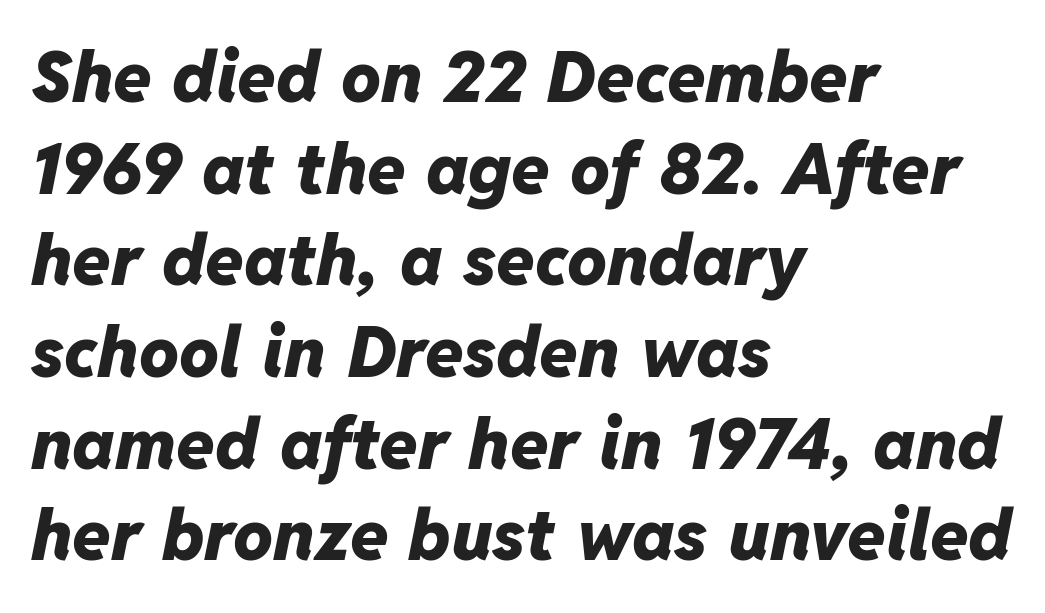
The image shows 70 px heavy type, italic (leaning right); set left-aligned, normal line spacing (1.31x), normal letter spacing, not underlined; low stroke contrast and a medium x-height.
